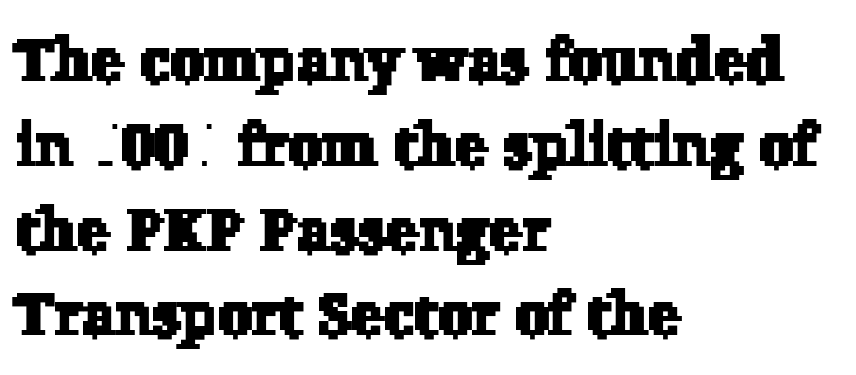
Small tapered or slab feet sit at the stroke ends, so this counts as serif. The passage shown stacks its lines at a standard gap. The rendering uses natural spacing where letterforms have individual widths. Anything drawn beneath the words? Only blank space. Inter-character spacing is left at the font's built-in metrics.
